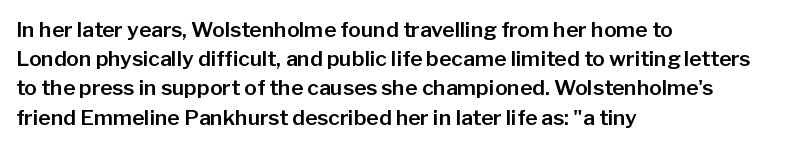
The image shows 21 px text type, upright; set left-aligned, normal line spacing (1.39x), normal letter spacing, not underlined.
